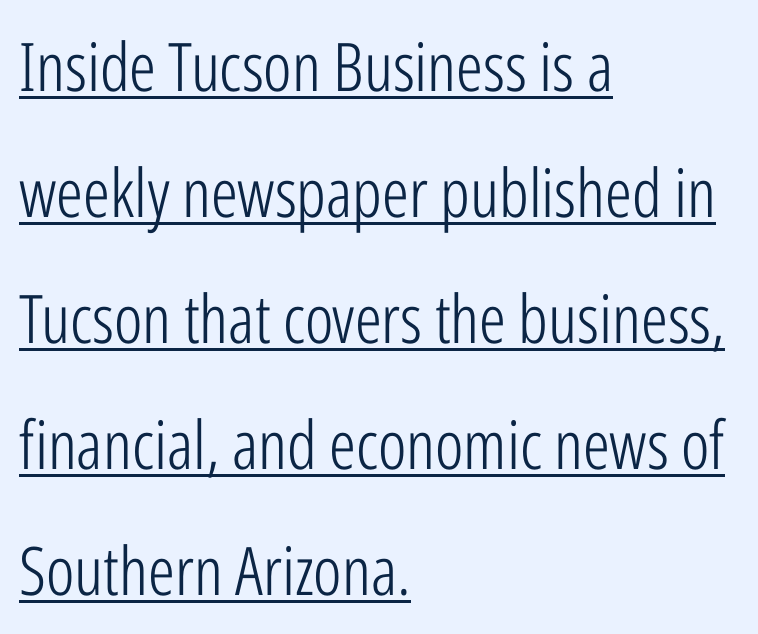
Q: Is the text bold? A: No.
Q: Is the text italic (slanted)? A: No, it is upright.
Q: Is the typeface a serif or a sans-serif typeface? A: Sans-serif.
Q: Is the text underlined? A: Yes.
Q: How is the paragraph aligned? A: Left-aligned.
Q: Is the spacing between letters normal or unusually wide? A: Normal.
Q: Width (condensed, normal, or wide)? A: Condensed.
Q: Stroke contrast? A: Low.
Q: x-height? A: Medium.
Q: Monospaced? A: No.
